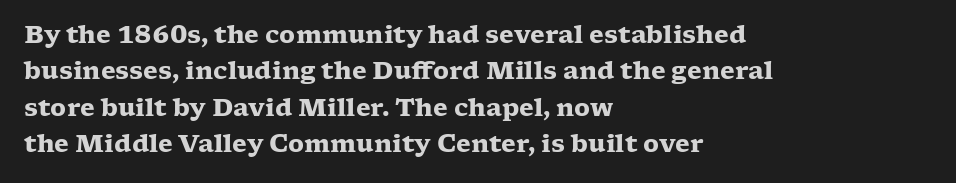
{"italic": "no", "bold": "yes", "underline": "no", "align": "left", "line_spacing": "normal", "line_spacing_ratio": 1.52, "letter_spacing": "normal", "letter_spacing_em": 0.0, "glyph_px": 24}
